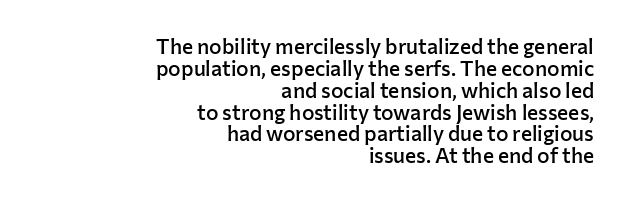
The image shows 21 px text type, upright; set right-aligned, tight line spacing (1.04x), normal letter spacing, not underlined.
